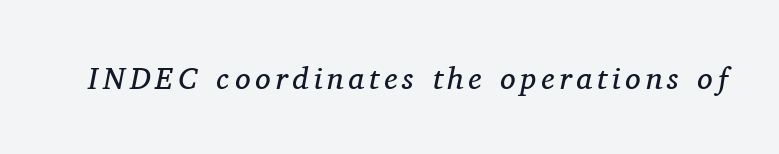
The image shows 31 px regular-weight serif type, italic (leaning right); set not underlined; medium stroke contrast and a medium x-height.
